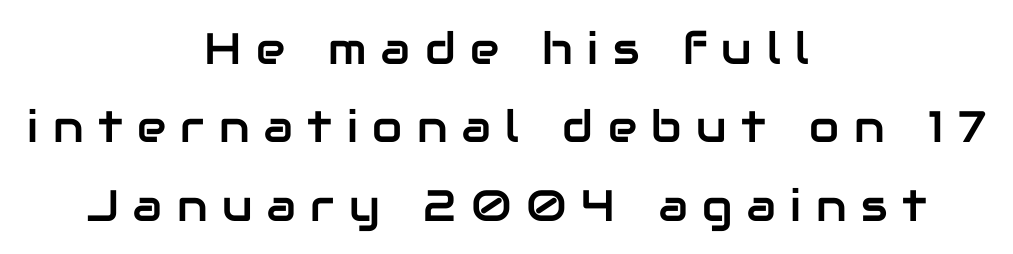
Serifs: no, the terminals of the letterforms are clean. The axis of the letterforms is exactly vertical. Glyph-to-glyph distance is far greater than everyday printed text. The passage is arranged like a title page — every line centered.
